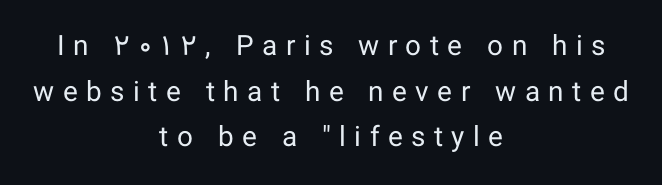
{"serif": "no", "italic": "no", "bold": "no", "weight": "regular", "width": "normal", "stroke_contrast": "low", "x_height": "medium", "monospaced": "no", "underline": "no", "align": "center", "line_spacing": "normal", "line_spacing_ratio": 1.63, "letter_spacing": "wide", "letter_spacing_em": 0.3, "glyph_px": 28}
